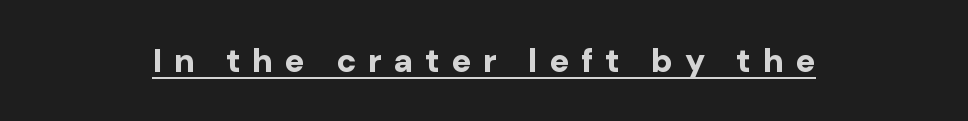
{"serif": "no", "italic": "no", "bold": "yes", "weight": "bold", "width": "normal", "stroke_contrast": "low", "x_height": "medium", "monospaced": "no", "underline": "yes", "align": "center", "letter_spacing": "wide", "letter_spacing_em": 0.36, "glyph_px": 33}
